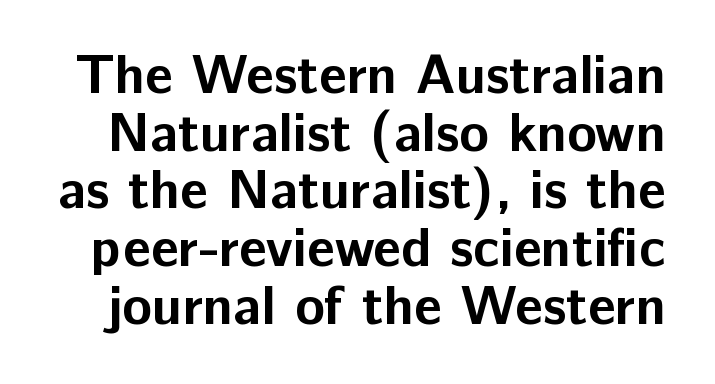
Q: Is the text bold? A: Yes.
Q: Is the text italic (slanted)? A: No, it is upright.
Q: Is the typeface a serif or a sans-serif typeface? A: Sans-serif.
Q: Is the text underlined? A: No.
Q: Is the spacing between letters normal or unusually wide? A: Normal.
Q: Is the spacing between lines tight, normal or loose? A: Tight.
Q: Width (condensed, normal, or wide)? A: Normal.
Q: Stroke contrast? A: Low.
Q: x-height? A: Medium.
Q: Monospaced? A: No.
